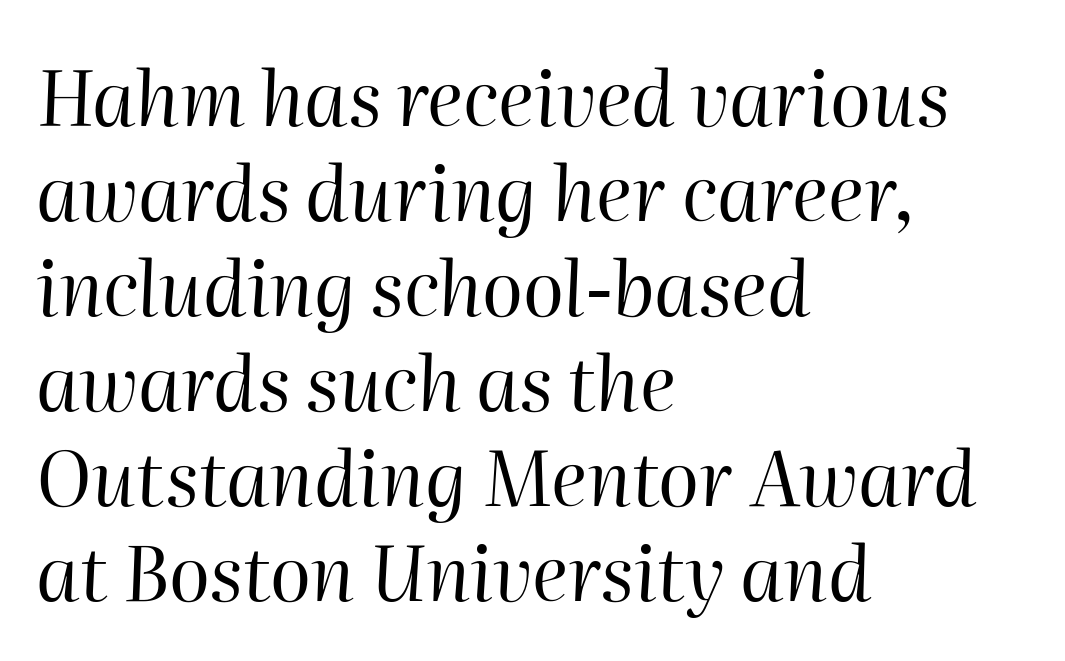
The image shows 76 px regular-weight type, italic (leaning right); set left-aligned, normal line spacing (1.25x), normal letter spacing, not underlined; high stroke contrast and a medium x-height.
